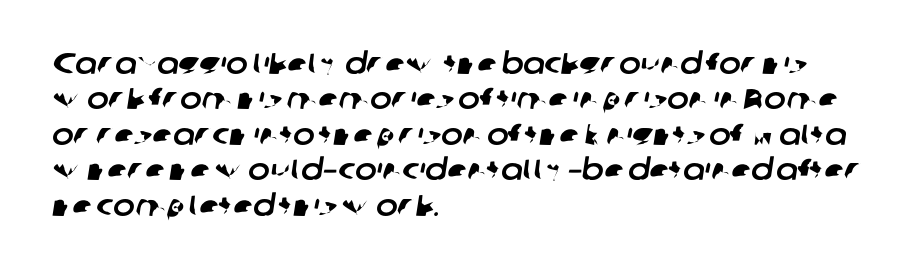
{"serif": "no", "width": "normal", "stroke_contrast": "low", "x_height": "medium", "monospaced": "no", "underline": "no", "align": "left", "line_spacing_ratio": 1.22, "letter_spacing": "normal", "letter_spacing_em": 0.0, "glyph_px": 29}
